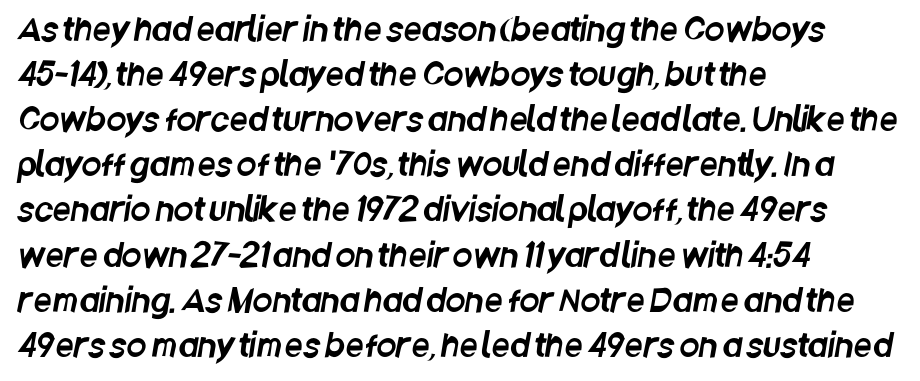
Q: Is the typeface a serif or a sans-serif typeface? A: Sans-serif.
Q: Is the text underlined? A: No.
Q: How is the paragraph aligned? A: Left-aligned.
Q: Is the spacing between letters normal or unusually wide? A: Normal.
Q: Is the spacing between lines tight, normal or loose? A: Normal.
Q: Width (condensed, normal, or wide)? A: Condensed.
Q: Stroke contrast? A: Low.
Q: x-height? A: Large.
Q: Monospaced? A: No.
